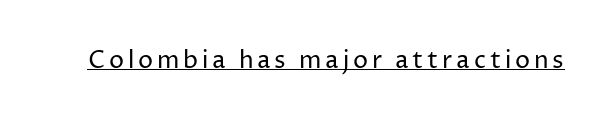
The image shows 24 px text type, upright; set underlined.
